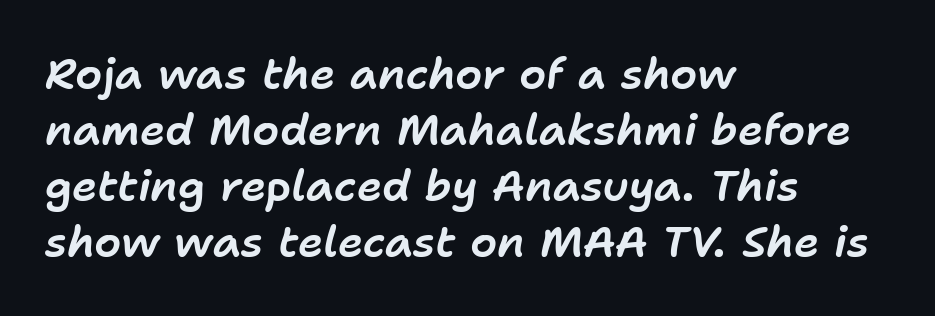
Q: Is the text italic (slanted)? A: Yes, it leans right by about 11 degrees.
Q: Is the text underlined? A: No.
Q: How is the paragraph aligned? A: Left-aligned.
Q: Is the spacing between letters normal or unusually wide? A: Normal.
Q: Is the spacing between lines tight, normal or loose? A: Normal.
Q: Width (condensed, normal, or wide)? A: Normal.
Q: Stroke contrast? A: Low.
Q: x-height? A: Medium.
Q: Monospaced? A: No.
